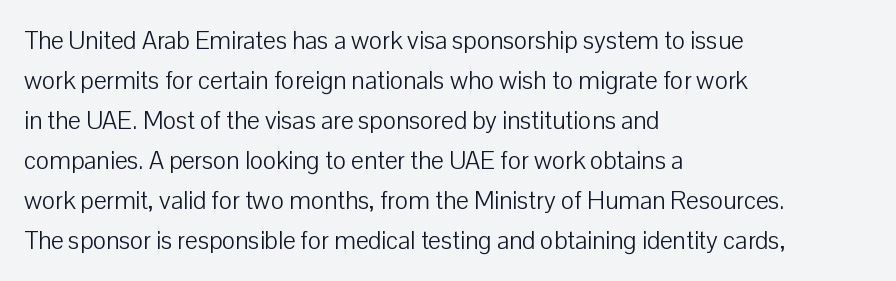
The area under the type is left untouched. A typesetter would mark this as roman, not italic. What's the leading like? Ordinary, nothing unusual. A typesetter would call this zero additional tracking. Which margin do the lines hug? The left one — the right edge is uneven. The cut favours lightness, reaching ordinary text weight at its darkest.
